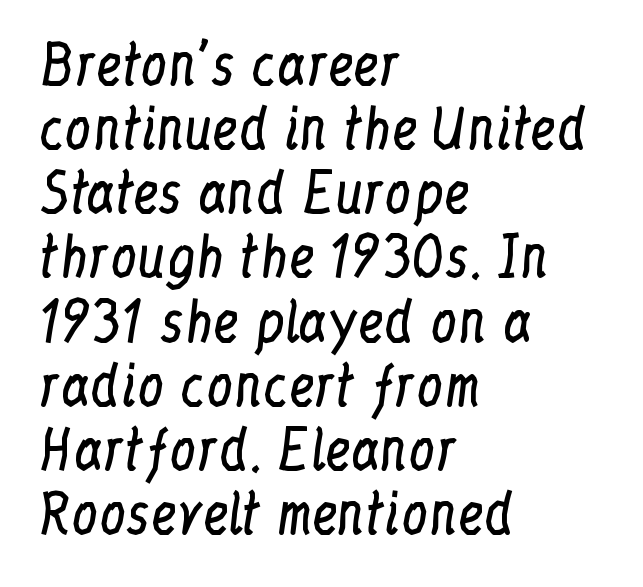
The image shows 53 px regular-weight, condensed serif type; set left-aligned, line spacing 1.21x, normal letter spacing, not underlined; low stroke contrast and a medium x-height.
